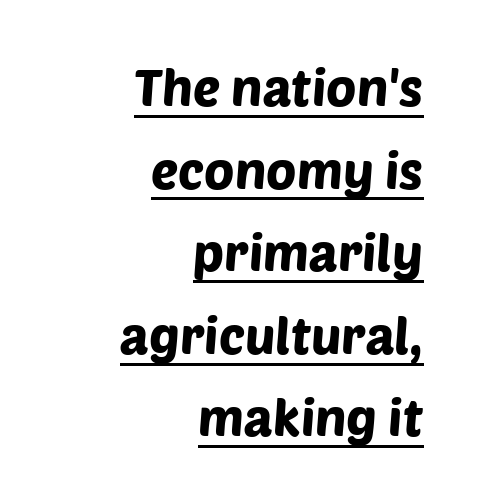
{"serif": "no", "width": "normal", "stroke_contrast": "low", "x_height": "large", "monospaced": "no", "underline": "yes", "align": "right", "line_spacing": "normal", "line_spacing_ratio": 1.62, "letter_spacing": "normal", "letter_spacing_em": 0.0, "glyph_px": 51}
